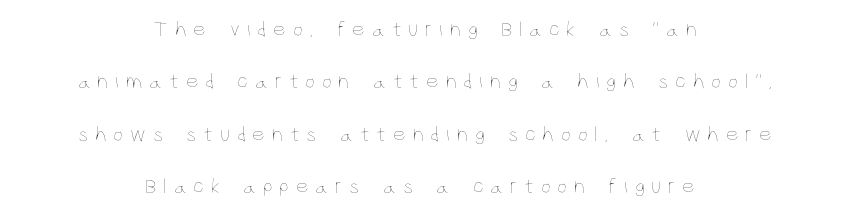
{"italic": "no", "bold": "no", "underline": "no", "align": "center", "line_spacing": "loose", "line_spacing_ratio": 2.38, "letter_spacing": "wide", "letter_spacing_em": 0.31, "glyph_px": 22}
